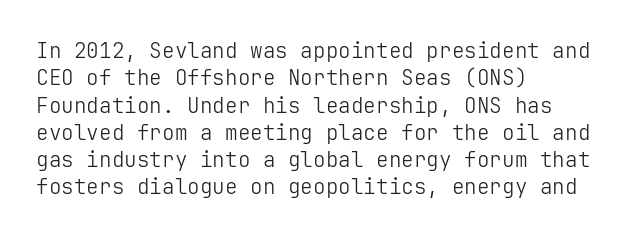
Q: Is the text bold? A: No.
Q: Is the text italic (slanted)? A: No, it is upright.
Q: Is the text underlined? A: No.
Q: How is the paragraph aligned? A: Left-aligned.
Q: Is the spacing between letters normal or unusually wide? A: Normal.
Q: Is the spacing between lines tight, normal or loose? A: Normal.
